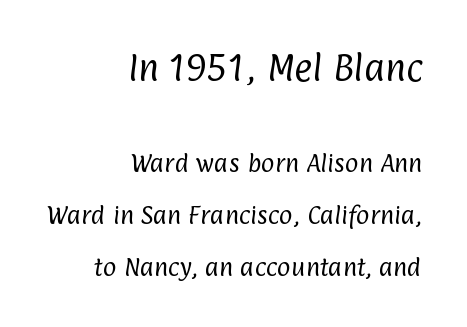
The designer went with a sans here, leaving each stem footless. The letterforms sit shoulder to shoulder at normal distance. Bare-footed words on every line. This sample trades compactness for vertical openness between lines.
